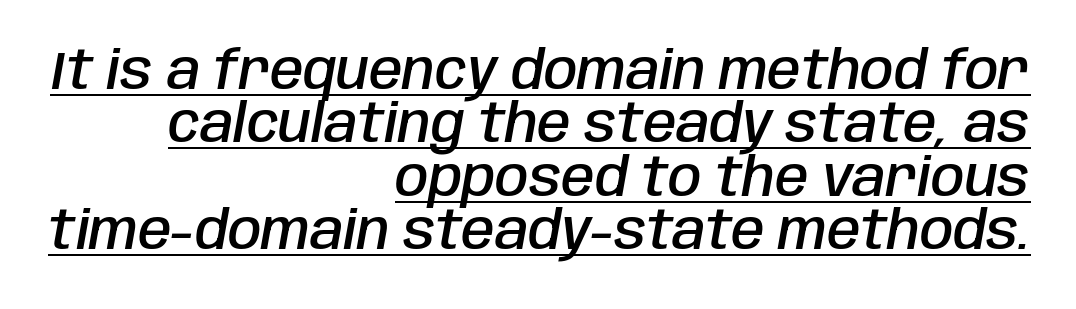
Q: Is the text bold? A: Semi-bold.
Q: Is the text italic (slanted)? A: Yes, it leans right by about 10 degrees.
Q: Is the text underlined? A: Yes.
Q: How is the paragraph aligned? A: Right-aligned.
Q: Is the spacing between letters normal or unusually wide? A: Normal.
Q: Is the spacing between lines tight, normal or loose? A: Tight.
Q: Width (condensed, normal, or wide)? A: Condensed.
Q: Stroke contrast? A: Low.
Q: x-height? A: Large.
Q: Monospaced? A: No.
